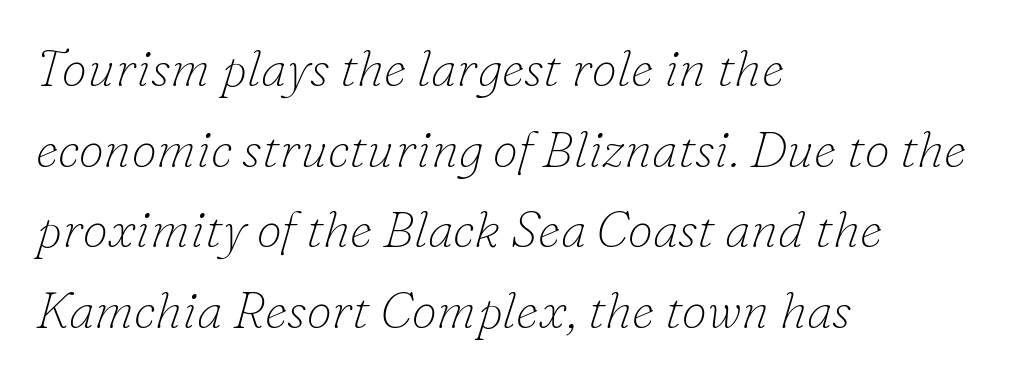
The letters advance in unequal steps, a hallmark of proportional type. What's the leading like? Ordinary, nothing unusual. Typographically, this falls in the serif category. Does extra space separate the letters? No, they use regular spacing.
